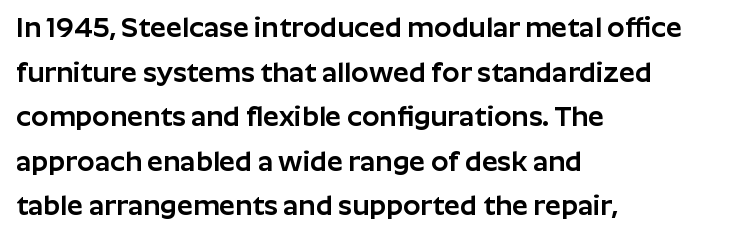
The image shows 28 px sans-serif type, upright; set left-aligned, normal line spacing (1.59x), normal letter spacing, not underlined; low stroke contrast and a medium x-height.
